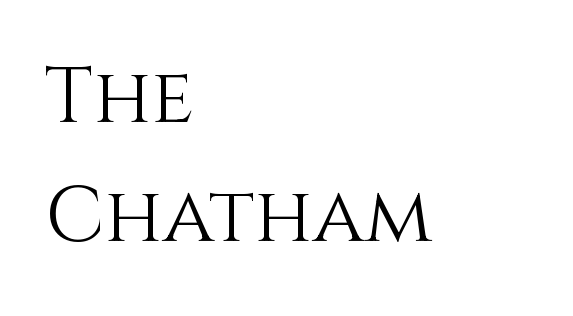
Do the letters lean? They stand straight. Looks like regular typesetting: each glyph gets only the width it needs. The gap between lines stays unmarked. Default kerning and tracking; the words read as compact shapes. Bold? No — there's no thickening of the strokes. Vertically, the passage feels balanced, rows spaced as you'd expect.
